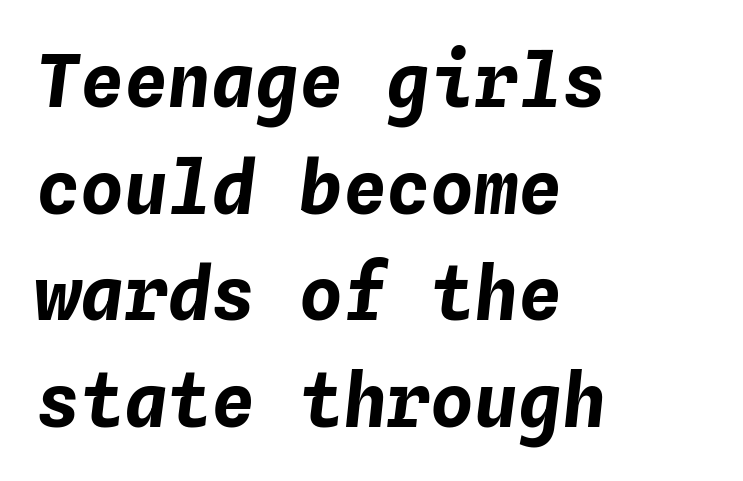
{"italic": "yes", "lean": "right", "slant_degrees": 4, "bold": "yes", "weight": "bold", "width": "normal", "stroke_contrast": "low", "x_height": "medium", "monospaced": "yes", "underline": "no", "align": "left", "line_spacing": "normal", "line_spacing_ratio": 1.46, "letter_spacing": "normal", "letter_spacing_em": 0.0, "glyph_px": 73}
